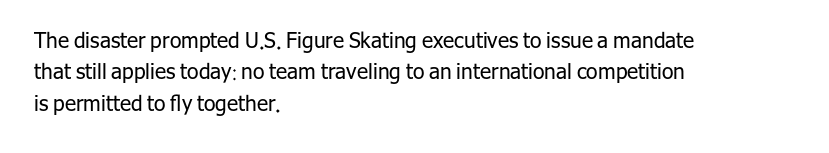
The image shows 21 px text type, upright; set left-aligned, normal line spacing (1.5x), normal letter spacing, not underlined.
